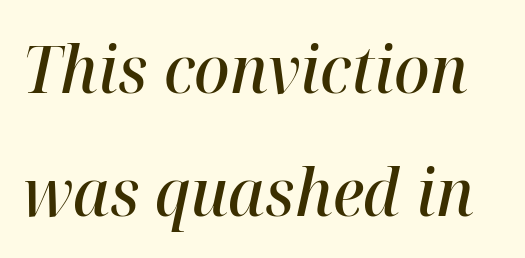
{"italic": "yes", "lean": "right", "slant_degrees": 12, "bold": "semi", "weight": "semibold", "width": "normal", "stroke_contrast": "high", "x_height": "medium", "monospaced": "no", "underline": "no", "line_spacing_ratio": 1.86, "letter_spacing": "normal", "letter_spacing_em": 0.0, "glyph_px": 66}
